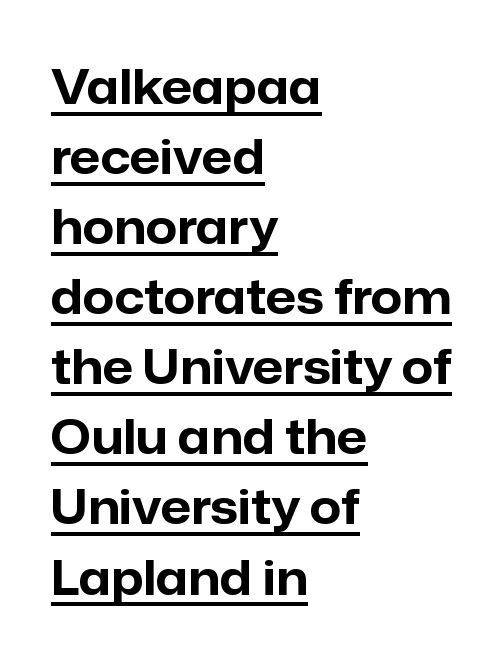
{"serif": "no", "italic": "no", "bold": "yes", "weight": "bold", "width": "normal", "stroke_contrast": "low", "x_height": "medium", "monospaced": "no", "underline": "yes", "align": "left", "line_spacing": "normal", "line_spacing_ratio": 1.46, "letter_spacing": "normal", "letter_spacing_em": 0.0, "glyph_px": 48}
